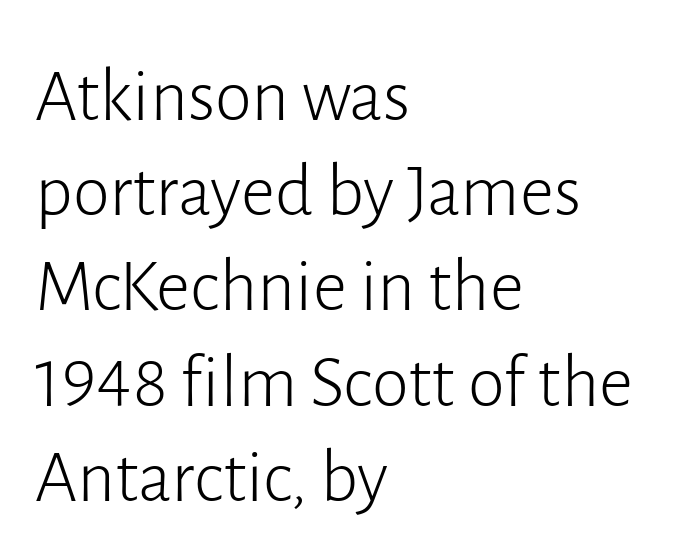
The image shows 75 px light sans-serif type, upright; set left-aligned, normal line spacing (1.27x), normal letter spacing, not underlined; low stroke contrast and a medium x-height.
